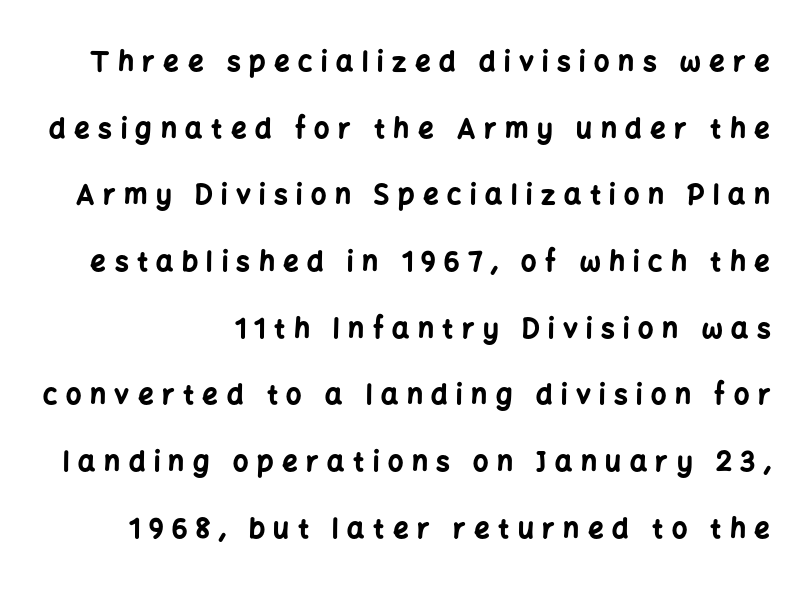
Does the weight exceed regular? Yes, all the way to bold. This rendering widens character spacing well past its baseline value. Each row of text sits above clean, open space. When letters stand straight like this, we call the style roman or upright. Whoever set this chose breathing room over compactness in the vertical rhythm.
